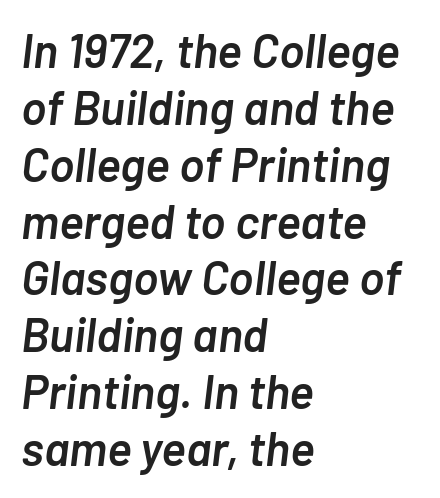
Q: Is the text bold? A: Semi-bold.
Q: Is the text italic (slanted)? A: Yes, it leans right by about 7 degrees.
Q: Is the text underlined? A: No.
Q: How is the paragraph aligned? A: Left-aligned.
Q: Is the spacing between letters normal or unusually wide? A: Normal.
Q: Width (condensed, normal, or wide)? A: Normal.
Q: Stroke contrast? A: Low.
Q: x-height? A: Medium.
Q: Monospaced? A: No.
